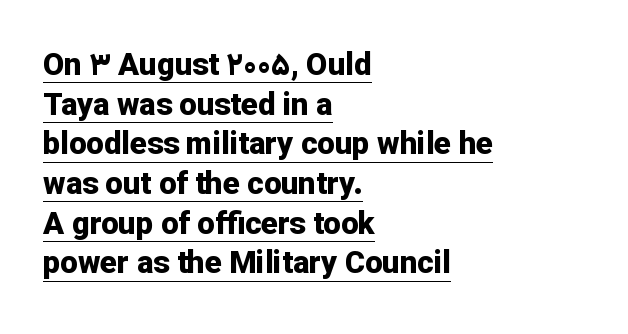
{"serif": "no", "italic": "no", "bold": "yes", "weight": "bold", "width": "normal", "stroke_contrast": "low", "x_height": "medium", "monospaced": "no", "underline": "yes", "align": "left", "line_spacing": "normal", "line_spacing_ratio": 1.28, "letter_spacing": "normal", "letter_spacing_em": 0.0, "glyph_px": 31}
